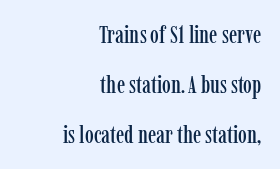
Q: Is the text italic (slanted)? A: No, it is upright.
Q: Is the text underlined? A: No.
Q: How is the paragraph aligned? A: Right-aligned.
Q: Is the spacing between letters normal or unusually wide? A: Normal.
Q: Is the spacing between lines tight, normal or loose? A: Loose.
